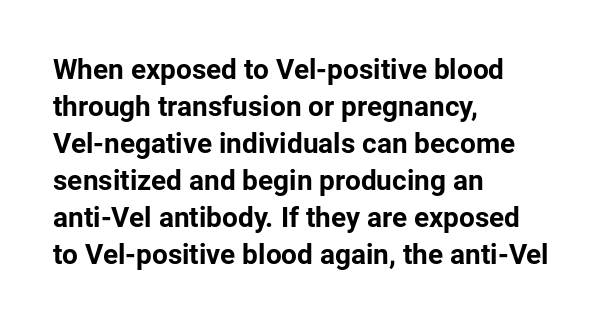
The image shows 28 px bold sans-serif type, upright; set left-aligned, normal line spacing (1.32x), normal letter spacing, not underlined; low stroke contrast and a medium x-height.
